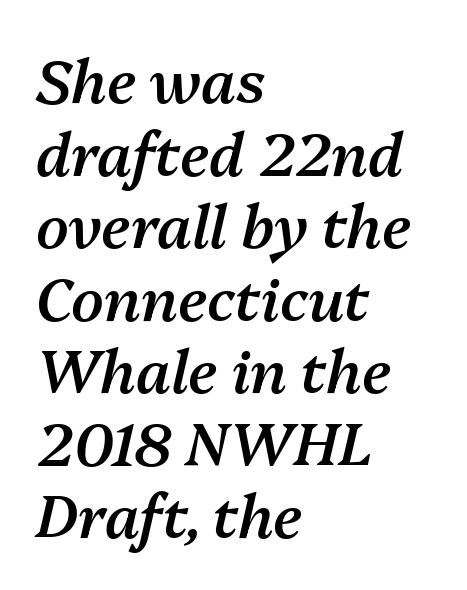
Q: Is the text bold? A: Semi-bold.
Q: Is the text italic (slanted)? A: Yes, it leans right by about 13 degrees.
Q: Is the text underlined? A: No.
Q: How is the paragraph aligned? A: Left-aligned.
Q: Is the spacing between letters normal or unusually wide? A: Normal.
Q: Width (condensed, normal, or wide)? A: Normal.
Q: Stroke contrast? A: Medium.
Q: x-height? A: Medium.
Q: Monospaced? A: No.
